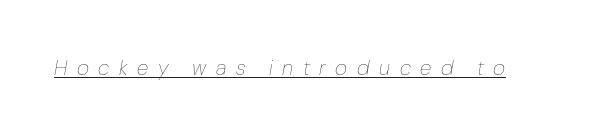
The image shows 21 px text type, italic (leaning right); set unusually wide letter spacing (+0.46 em), underlined.
